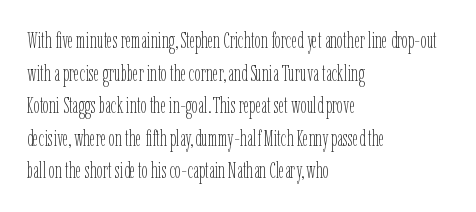
{"italic": "no", "bold": "no", "underline": "no", "align": "left", "line_spacing": "normal", "line_spacing_ratio": 1.48, "letter_spacing": "normal", "letter_spacing_em": 0.0, "glyph_px": 22}
